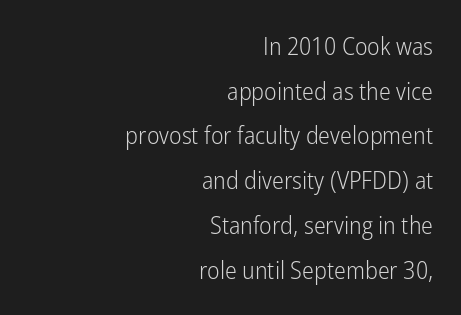
The image shows 25 px text type, upright; set right-aligned, line spacing 1.79x, normal letter spacing, not underlined.
